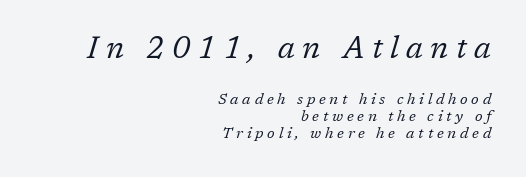
The image shows 30 px regular-weight serif type, italic (leaning right); set right-aligned, tight line spacing (1.11x), unusually wide letter spacing (+0.25 em), not underlined; the first (top) block is 2.0x larger; low stroke contrast and a medium x-height.
